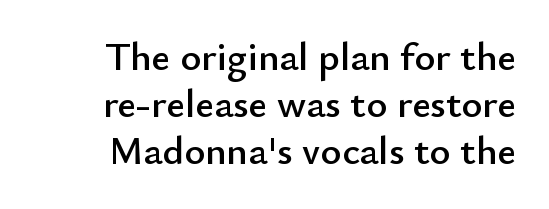
Q: Is the text italic (slanted)? A: No, it is upright.
Q: Is the typeface a serif or a sans-serif typeface? A: Sans-serif.
Q: Is the text underlined? A: No.
Q: Is the spacing between letters normal or unusually wide? A: Normal.
Q: Width (condensed, normal, or wide)? A: Normal.
Q: Stroke contrast? A: Low.
Q: x-height? A: Small.
Q: Monospaced? A: No.
